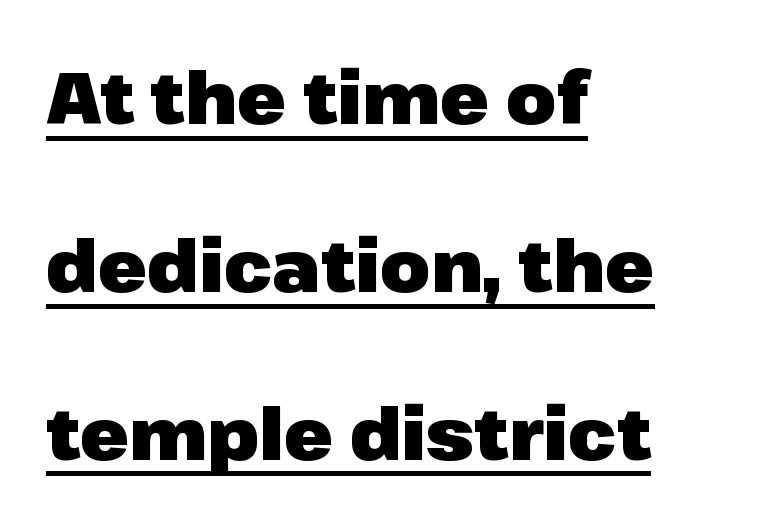
Casual observation: everything's shoved over to the left. What stands out about the letter spacing? Nothing — it is the standard amount. Thick stems and heavy bowls — unmistakably bold. The face used here is proportionally spaced, like ordinary book or web type. Quick note: underline on.
